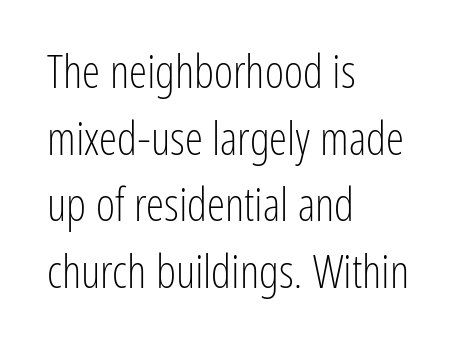
Q: Is the text bold? A: No.
Q: Is the text italic (slanted)? A: No, it is upright.
Q: Is the typeface a serif or a sans-serif typeface? A: Sans-serif.
Q: Is the text underlined? A: No.
Q: How is the paragraph aligned? A: Left-aligned.
Q: Is the spacing between letters normal or unusually wide? A: Normal.
Q: Is the spacing between lines tight, normal or loose? A: Normal.
Q: Width (condensed, normal, or wide)? A: Condensed.
Q: Stroke contrast? A: Low.
Q: x-height? A: Medium.
Q: Monospaced? A: No.
